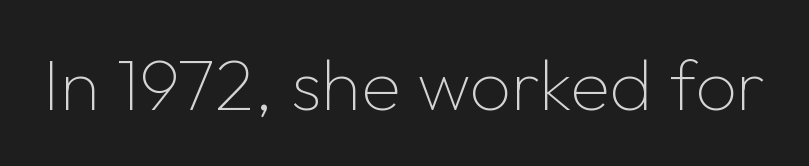
Compared with a typical body face, this is equally light or lighter still. The type sits square on the baseline with zero lean. Are there feet on the stems? There aren't — it's a sans. The letters advance in unequal steps, a hallmark of proportional type. The gaps between neighbouring characters are ordinary and unremarkable.
